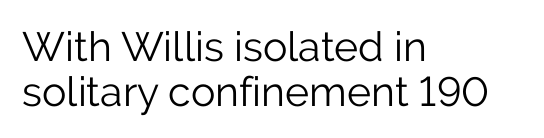
You could barely slide anything between these rows. The typography opts for an upright posture over an oblique one. Note: no serifs on the glyphs. A clean baseline with only descenders dipping below it. Tracking value appears to be zero — textbook default spacing. The weight would be labelled regular, book, light, or lighter still.
